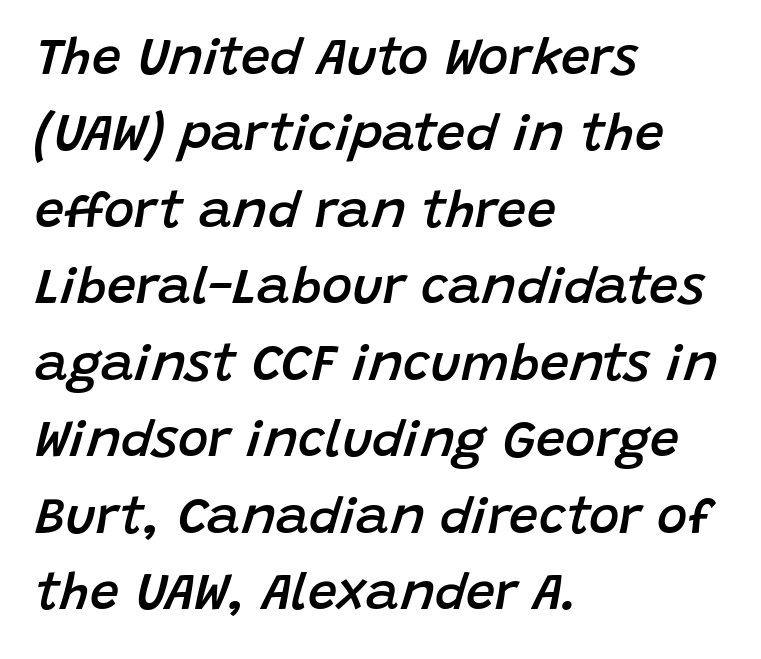
The paragraph shown leans on its left margin. Whoever set this chose a conventional vertical rhythm. The rendering applies a slant to the glyphs. Observe the ordinary spacing: letters are neighbours, not strangers. The passage shown is typed in a proportional face where columns would drift.
